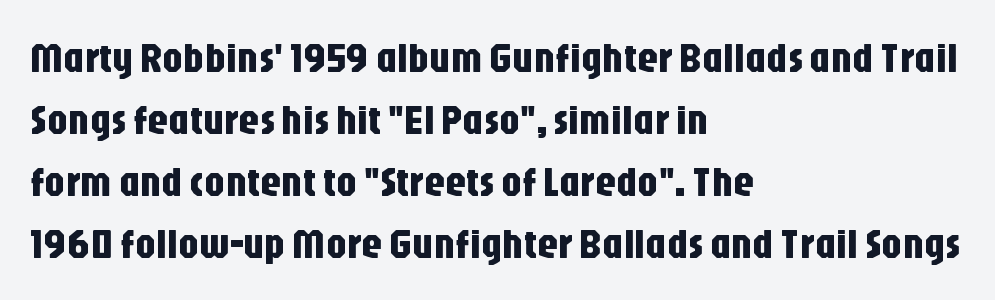
This rendering uses left alignment, leaving the right contour irregular. Has an underline been added? It has not. The typography opts for an upright posture over an oblique one. These lines are rendered in a variable-pitch font. The glyphs in this specimen are sans serif.
